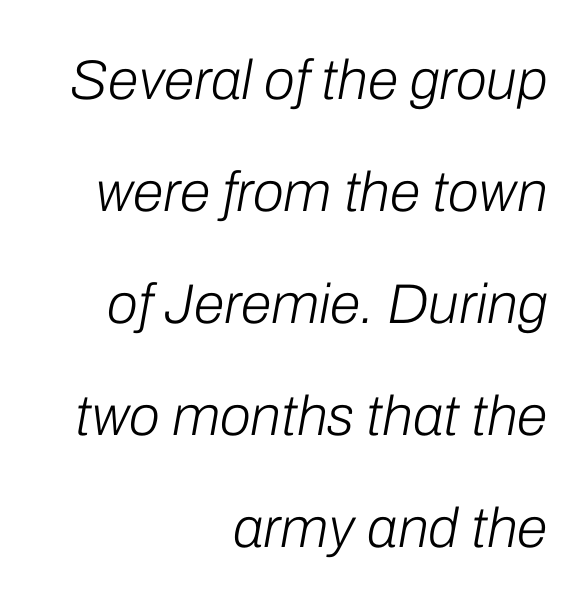
Q: Is the text bold? A: No.
Q: Is the text italic (slanted)? A: Yes, it leans right by about 10 degrees.
Q: Is the text underlined? A: No.
Q: How is the paragraph aligned? A: Right-aligned.
Q: Is the spacing between letters normal or unusually wide? A: Normal.
Q: Is the spacing between lines tight, normal or loose? A: Loose.
Q: Width (condensed, normal, or wide)? A: Normal.
Q: Stroke contrast? A: Low.
Q: x-height? A: Medium.
Q: Monospaced? A: No.
